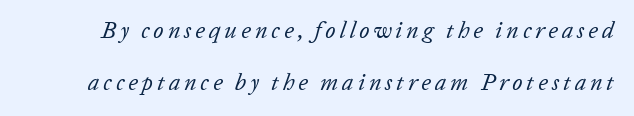
The image shows 23 px text type, italic (leaning right); set loose line spacing (2.25x), not underlined.
